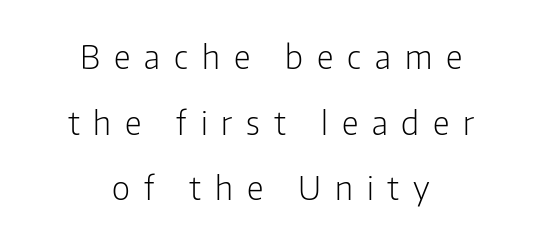
Each row of text sits above clean, open space. Think of a printed novel: that variable character pitch is what you see here. Characters follow at a spacing far wider than the type designer built in. The lines in this sample share a center point and differ in where they start and stop. The lettering stays uniformly vertical, giving the passage a roman look. These lines stand farther apart than default settings would place them.
